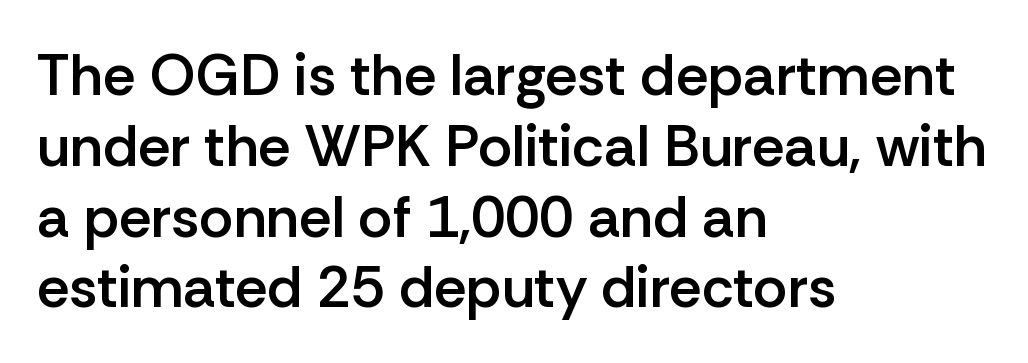
The image shows 58 px semibold sans-serif type, upright; set left-aligned, line spacing 1.22x, normal letter spacing, not underlined; low stroke contrast and a medium x-height.
